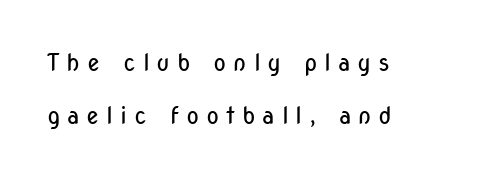
Each row of text sits above clean, open space. Italic: no, the glyphs are upright roman. If you drew a ruler down the left edge, every line would touch it. A typesetter would call this heavily tracked-out type. The font is comparable to plain body text, perhaps lighter.
